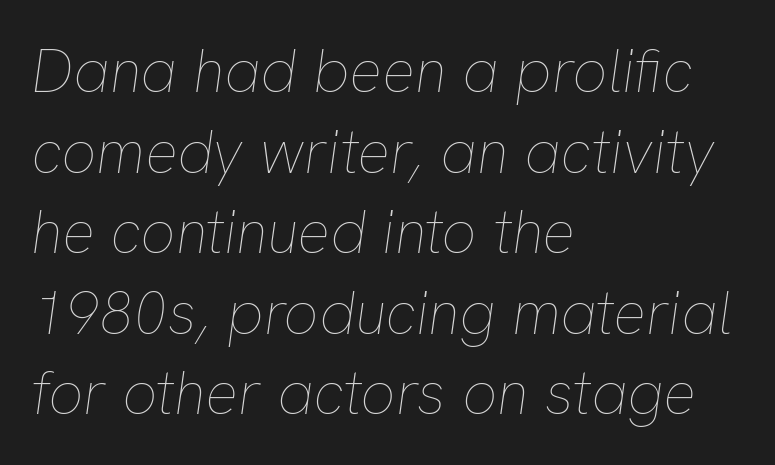
Q: Is the text bold? A: No.
Q: Is the text italic (slanted)? A: Yes, it leans right by about 8 degrees.
Q: Is the text underlined? A: No.
Q: How is the paragraph aligned? A: Left-aligned.
Q: Is the spacing between letters normal or unusually wide? A: Normal.
Q: Is the spacing between lines tight, normal or loose? A: Normal.
Q: Width (condensed, normal, or wide)? A: Normal.
Q: Stroke contrast? A: Low.
Q: x-height? A: Medium.
Q: Monospaced? A: No.
